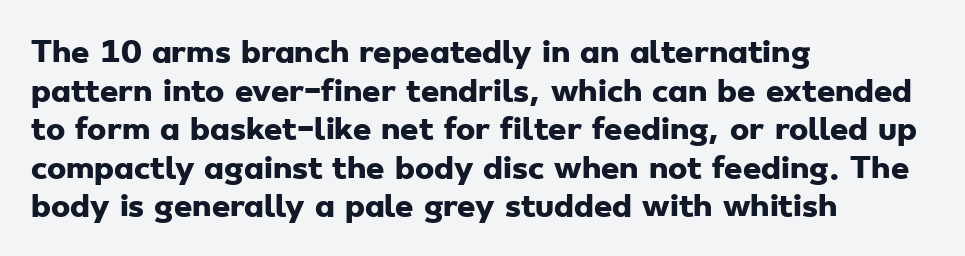
Only glyphs here, with clear space below each row. These lines sit exactly where default settings would place them. The typeface chosen for these lines omits serifs. A dark, heavy texture on the line: the type is bold. The lines in this sample share a left origin and differ only in where they stop.
